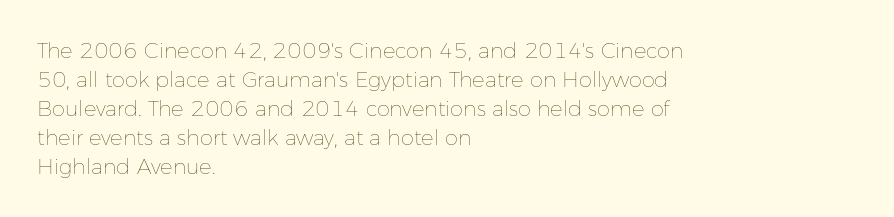
Letters rest on an invisible, unmarked baseline. Heaviness? Minimal to ordinary, like unemphasized prose. The rendering anchors every line to the left-hand side. The line-height multiplier appears to be the usual default.
